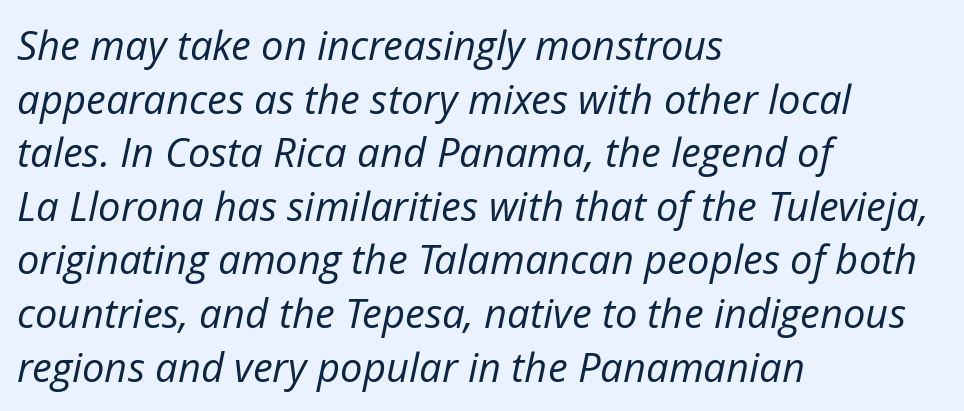
Q: Is the text bold? A: No.
Q: Is the text italic (slanted)? A: Yes, it leans right by about 12 degrees.
Q: Is the text underlined? A: No.
Q: How is the paragraph aligned? A: Left-aligned.
Q: Is the spacing between letters normal or unusually wide? A: Normal.
Q: Is the spacing between lines tight, normal or loose? A: Normal.
Q: Width (condensed, normal, or wide)? A: Normal.
Q: Stroke contrast? A: Low.
Q: x-height? A: Medium.
Q: Monospaced? A: No.
